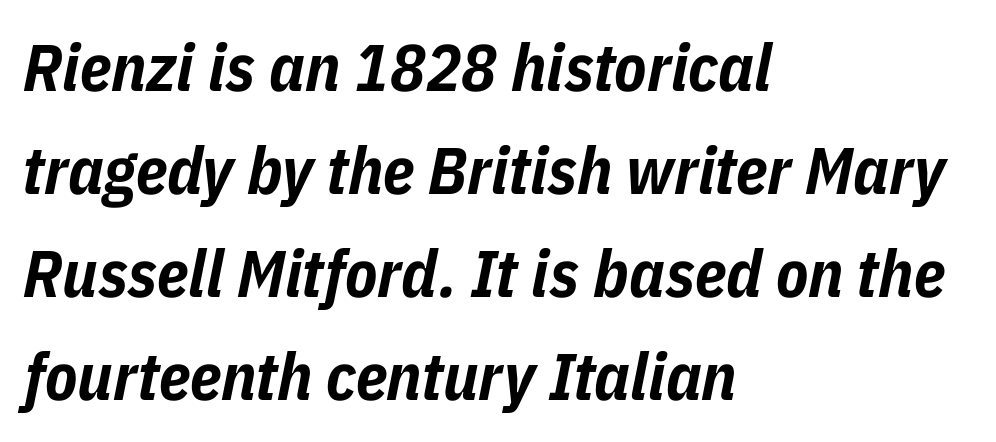
{"italic": "yes", "lean": "right", "slant_degrees": 11, "bold": "yes", "weight": "bold", "width": "condensed", "stroke_contrast": "low", "x_height": "medium", "monospaced": "no", "underline": "no", "align": "left", "line_spacing": "normal", "line_spacing_ratio": 1.56, "letter_spacing": "normal", "letter_spacing_em": 0.0, "glyph_px": 66}
